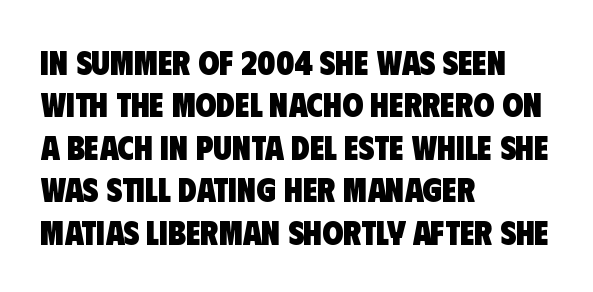
{"serif": "no", "bold": "yes", "weight": "heavy", "width": "condensed", "stroke_contrast": "low", "x_height": "large", "monospaced": "no", "underline": "no", "align": "left", "line_spacing": "normal", "line_spacing_ratio": 1.25, "letter_spacing": "normal", "letter_spacing_em": 0.0, "glyph_px": 34}
